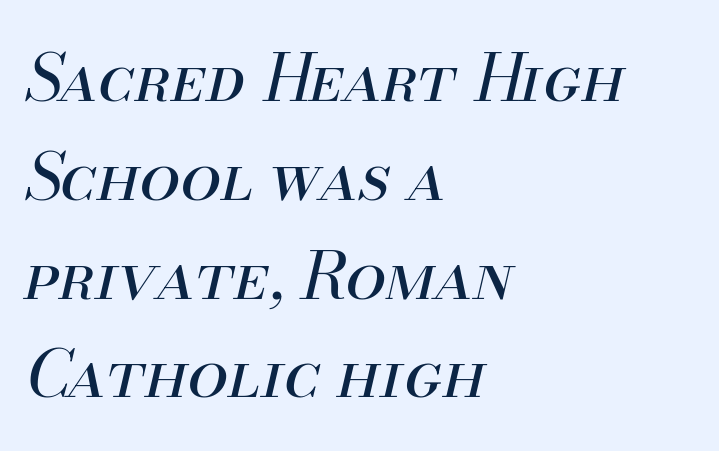
This sample keeps an unexceptional amount of space between lines. This rendering features lettering with no underline. The whole block is typeset with a tilt. Line beginnings align vertically; line endings do not. Spacing verdict: proportional, widths tailored to each character.
